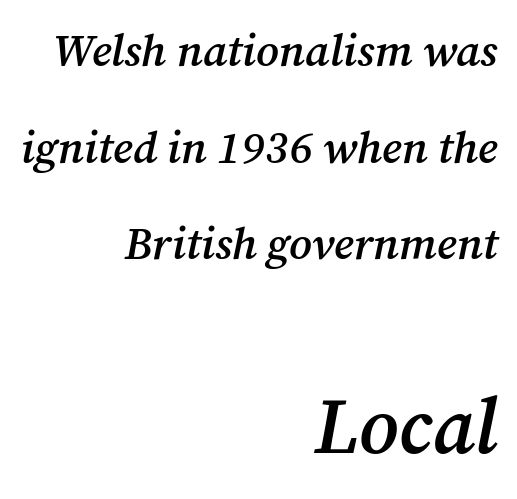
Compared with typical body copy, the letter spacing here is the same. In terms of leading, this rendering errs on the spacious side. Slightly chunky letters — semibold, I'd say, not full bold. Where is the straight margin? On the right. You could not count columns in this text — the font is proportionally spaced.
